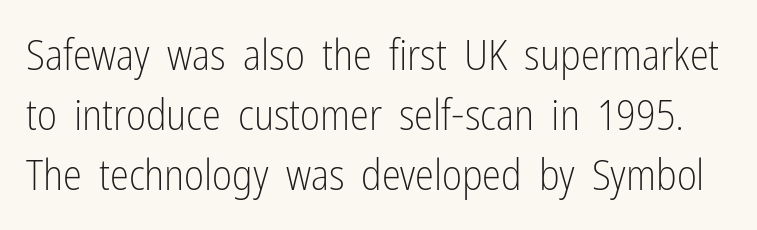
One glance says typical: line gaps are just what's usual. Nothing sits at the stroke ends, so this counts as sans-serif. The letterforms sit at book weight or below. Each letter keeps its own natural width here, so spacing adapts to shape.
